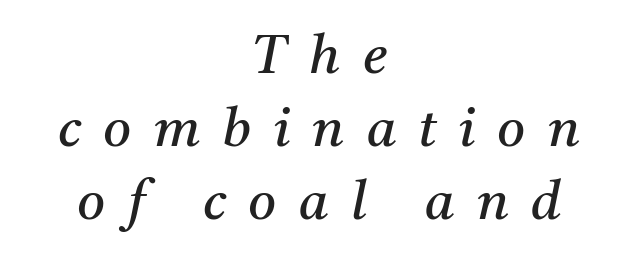
Q: Is the text bold? A: No.
Q: Is the text italic (slanted)? A: Yes, it leans right by about 11 degrees.
Q: Is the typeface a serif or a sans-serif typeface? A: Serif.
Q: Is the text underlined? A: No.
Q: How is the paragraph aligned? A: Centered.
Q: Is the spacing between letters normal or unusually wide? A: Unusually wide.
Q: Is the spacing between lines tight, normal or loose? A: Normal.
Q: Width (condensed, normal, or wide)? A: Normal.
Q: Stroke contrast? A: Medium.
Q: x-height? A: Medium.
Q: Monospaced? A: No.
